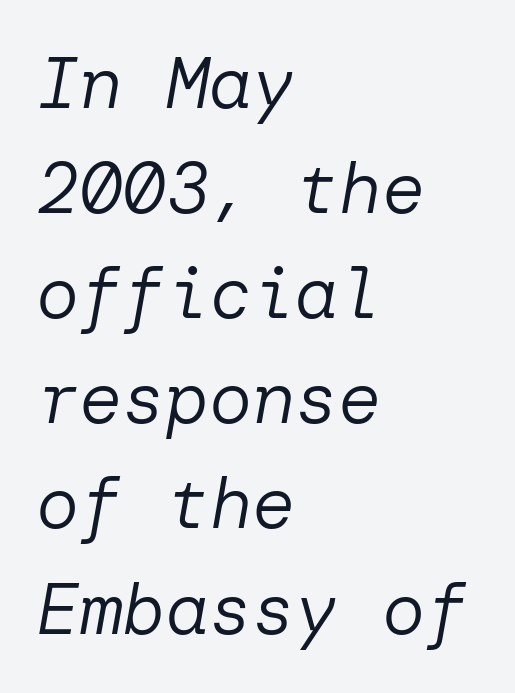
The rendering uses a moderate line-height, typical for paragraphs. The horizontal fit of the characters is conventional and even. The foot of each line stays bare and open. The passage shown leans; its letterforms are oblique.
